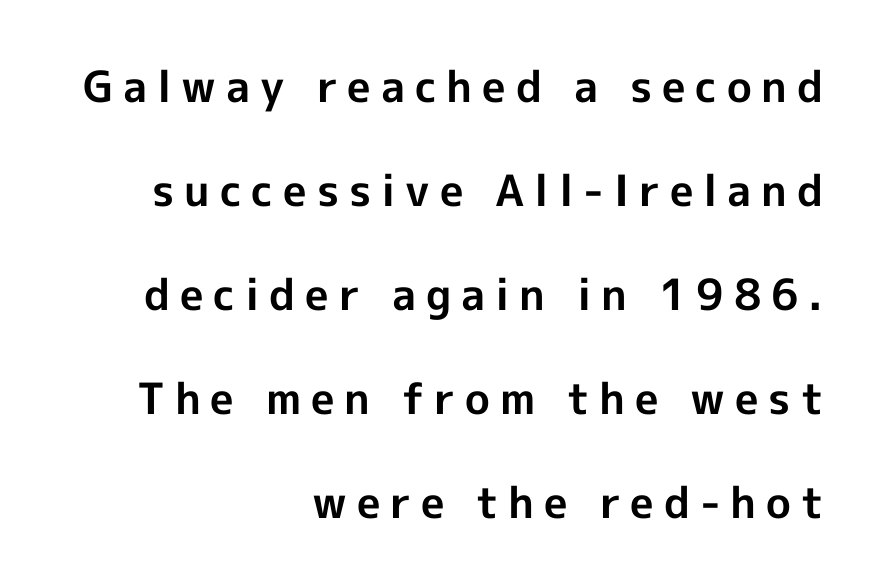
Q: Is the text bold? A: Yes.
Q: Is the text italic (slanted)? A: No, it is upright.
Q: Is the typeface a serif or a sans-serif typeface? A: Sans-serif.
Q: Is the text underlined? A: No.
Q: How is the paragraph aligned? A: Right-aligned.
Q: Is the spacing between letters normal or unusually wide? A: Unusually wide.
Q: Is the spacing between lines tight, normal or loose? A: Loose.
Q: Width (condensed, normal, or wide)? A: Normal.
Q: x-height? A: Medium.
Q: Monospaced? A: No.
